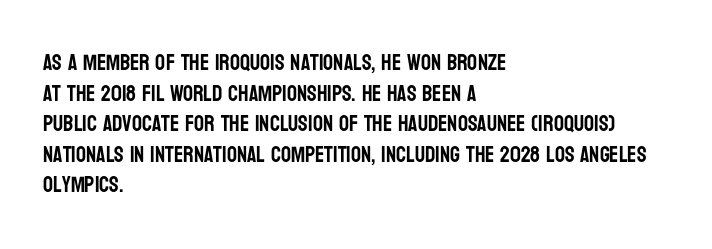
{"italic": "no", "underline": "no", "align": "left", "line_spacing": "normal", "line_spacing_ratio": 1.39, "letter_spacing": "normal", "letter_spacing_em": 0.0, "glyph_px": 22}
